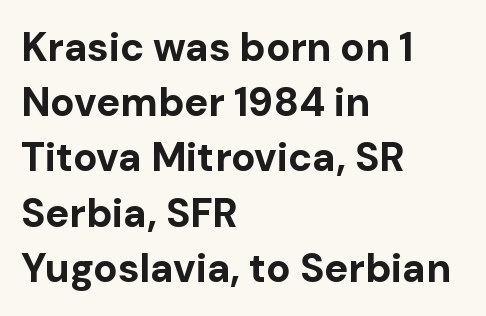
The image shows 40 px bold sans-serif type, upright; set left-aligned, normal line spacing (1.38x), normal letter spacing, not underlined; low stroke contrast and a medium x-height.
